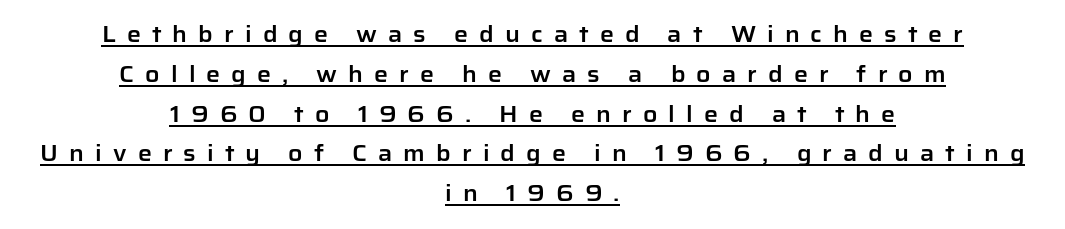
What stands out about the letter spacing? Its width — letters are far apart. A typesetter would mark this as roman, not italic. Beneath each row of characters lies a ruled line. Each line is balanced around a shared central axis.
